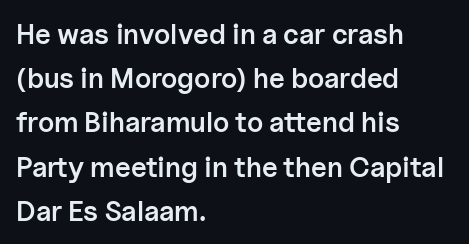
{"serif": "no", "italic": "no", "bold": "semi", "weight": "semibold", "width": "normal", "stroke_contrast": "low", "x_height": "medium", "monospaced": "no", "underline": "no", "align": "left", "line_spacing": "normal", "line_spacing_ratio": 1.58, "letter_spacing": "normal", "letter_spacing_em": 0.0, "glyph_px": 28}
